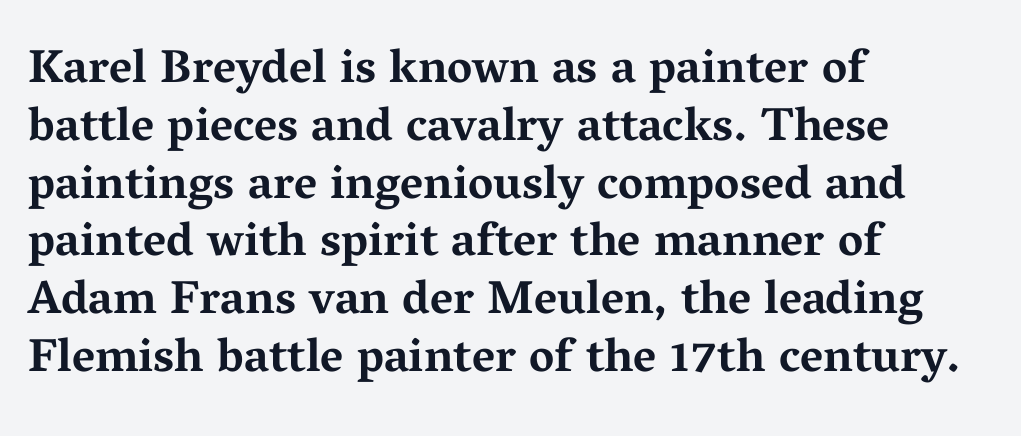
Q: Is the text bold? A: Yes.
Q: Is the text italic (slanted)? A: No, it is upright.
Q: Is the typeface a serif or a sans-serif typeface? A: Serif.
Q: Is the text underlined? A: No.
Q: How is the paragraph aligned? A: Left-aligned.
Q: Is the spacing between letters normal or unusually wide? A: Normal.
Q: Width (condensed, normal, or wide)? A: Wide.
Q: Stroke contrast? A: Medium.
Q: x-height? A: Medium.
Q: Monospaced? A: No.
